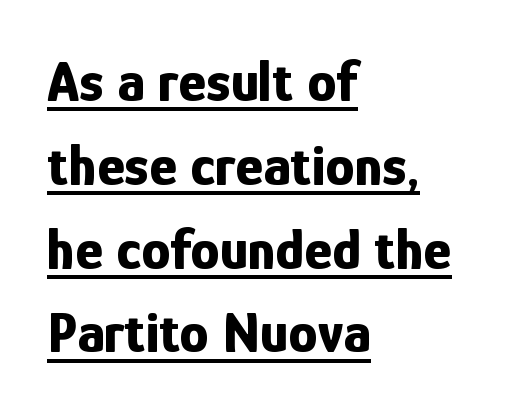
The image shows 59 px bold, condensed sans-serif type, upright; set left-aligned, normal line spacing (1.42x), normal letter spacing, underlined; low stroke contrast and a medium x-height.
